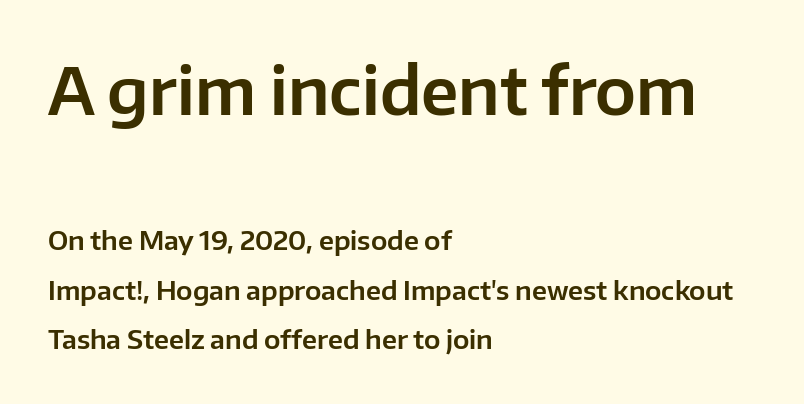
Q: Is the text italic (slanted)? A: No, it is upright.
Q: Is the typeface a serif or a sans-serif typeface? A: Sans-serif.
Q: Is the text underlined? A: No.
Q: How is the paragraph aligned? A: Left-aligned.
Q: Is the spacing between letters normal or unusually wide? A: Normal.
Q: Is the spacing between lines tight, normal or loose? A: Loose.
Q: Which block of text is set in a larger size, the first (top) or the second (bottom)? A: The first (top) one.
Q: Width (condensed, normal, or wide)? A: Normal.
Q: Stroke contrast? A: Low.
Q: x-height? A: Medium.
Q: Monospaced? A: No.
